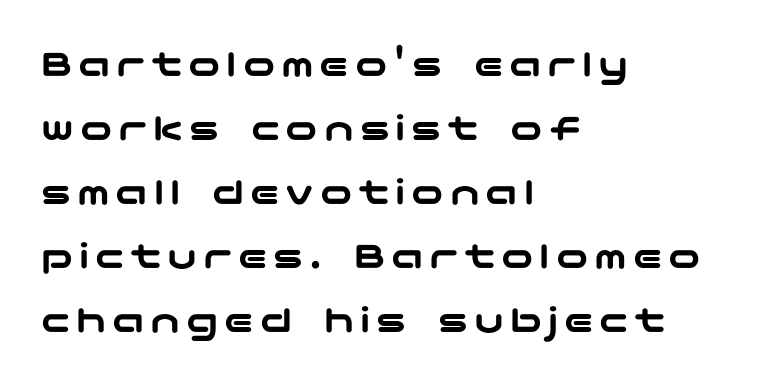
These lines sit exactly where default settings would place them. The letters stand straight up with perfectly vertical stems. The letters carry no serifs — their stems end cleanly without finishing strokes. The text block is weighted toward the left margin, trailing off unevenly rightward. Glance below the letters and you will spot only blank space.
